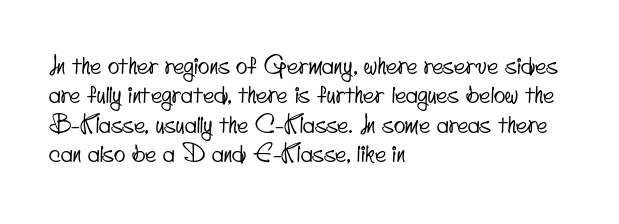
The image shows 24 px text type; set left-aligned, line spacing 1.22x, normal letter spacing, not underlined.
